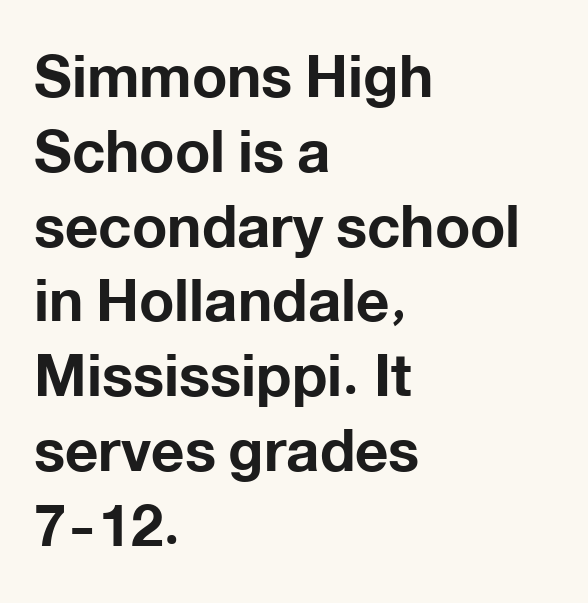
Descenders hang freely into open space. Vertically, the passage feels balanced, rows spaced as you'd expect. Type style note: lacks serifs. On the weight axis this lands at bold, roughly 700.
